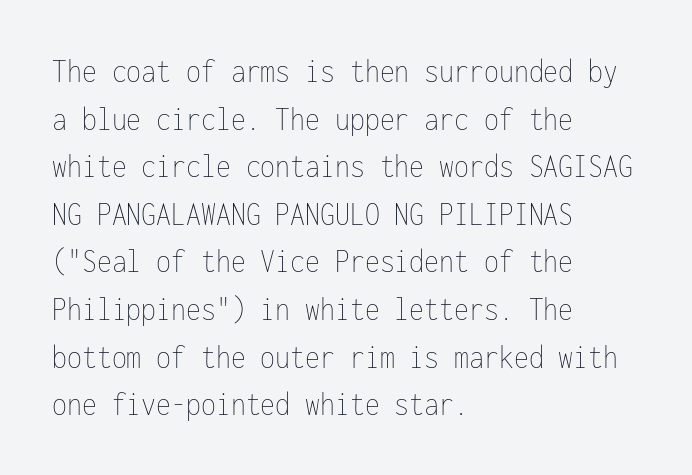
Q: Is the text bold? A: No.
Q: Is the text italic (slanted)? A: No, it is upright.
Q: Is the text underlined? A: No.
Q: How is the paragraph aligned? A: Left-aligned.
Q: Is the spacing between letters normal or unusually wide? A: Normal.
Q: Is the spacing between lines tight, normal or loose? A: Normal.
Q: Width (condensed, normal, or wide)? A: Condensed.
Q: Stroke contrast? A: Low.
Q: x-height? A: Medium.
Q: Monospaced? A: Yes.
